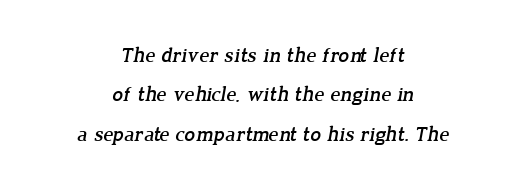
The image shows 21 px text type; set centered, line spacing 1.87x, normal letter spacing, not underlined.
